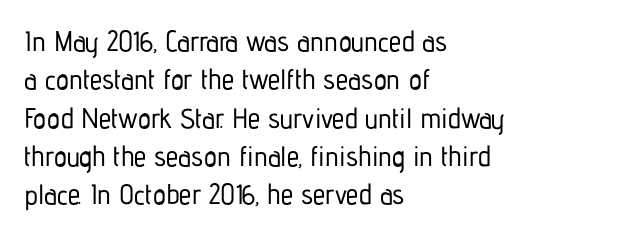
{"serif": "no", "italic": "no", "width": "condensed", "stroke_contrast": "low", "x_height": "medium", "monospaced": "no", "underline": "no", "align": "left", "line_spacing": "normal", "line_spacing_ratio": 1.37, "letter_spacing": "normal", "letter_spacing_em": 0.0, "glyph_px": 28}
